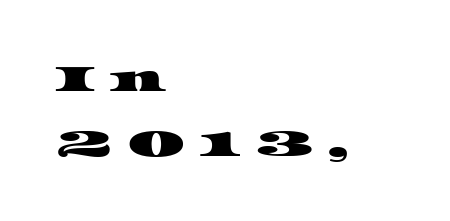
Each letter's strokes conclude with small projecting serifs. In terms of letterspacing, this is a distinctly airy, spread setting. The specimen omits any rule beneath the text block's lines. Compared with a centered layout, this one pins lines to the left instead.
